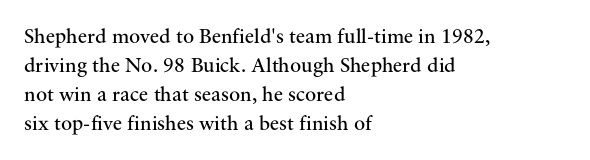
The image shows 21 px text type, upright; set left-aligned, normal line spacing (1.38x), normal letter spacing, not underlined.
